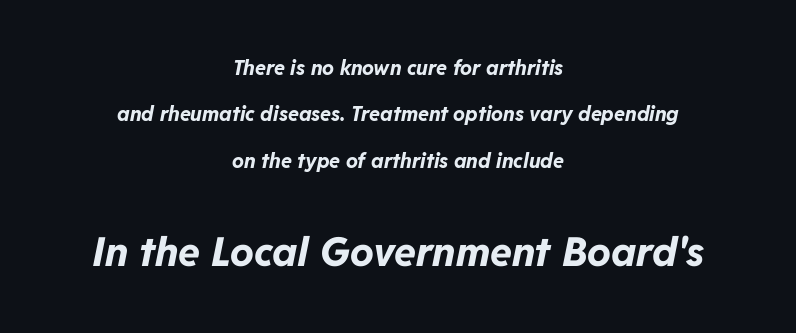
The image shows 40 px bold type, italic (leaning right); set centered, loose line spacing (2.32x), normal letter spacing, not underlined; the second (bottom) block is 2.0x larger; low stroke contrast and a medium x-height.
